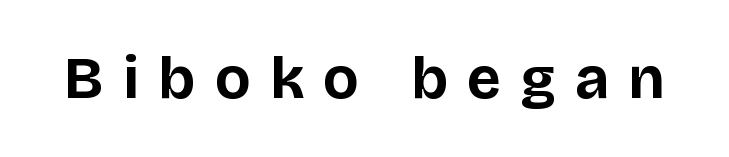
{"serif": "no", "italic": "no", "bold": "yes", "weight": "bold", "width": "normal", "stroke_contrast": "low", "x_height": "large", "monospaced": "no", "underline": "no", "letter_spacing": "wide", "letter_spacing_em": 0.33, "glyph_px": 59}
